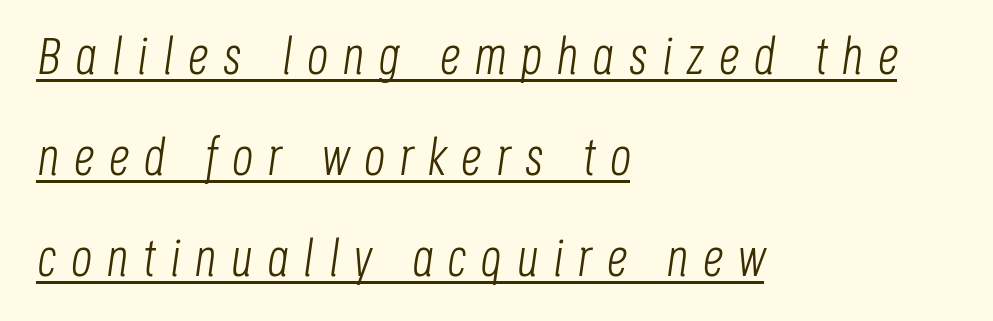
{"italic": "yes", "lean": "right", "slant_degrees": 8, "bold": "no", "weight": "light", "width": "condensed", "stroke_contrast": "low", "x_height": "large", "monospaced": "no", "underline": "yes", "align": "left", "line_spacing": "loose", "line_spacing_ratio": 1.94, "letter_spacing": "wide", "letter_spacing_em": 0.28, "glyph_px": 52}
